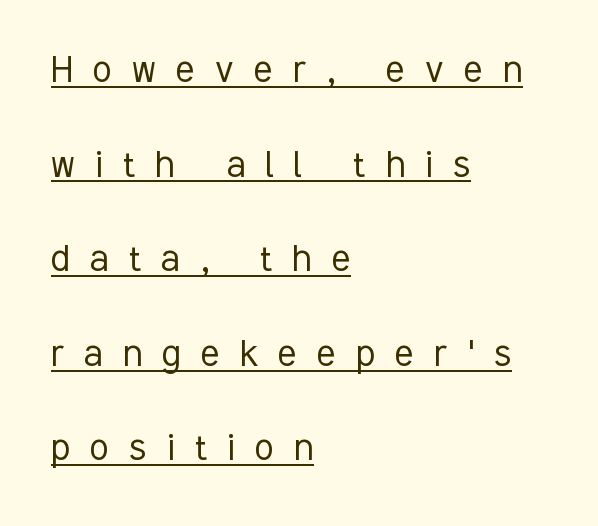
Q: Is the text bold? A: No.
Q: Is the text italic (slanted)? A: No, it is upright.
Q: Is the typeface a serif or a sans-serif typeface? A: Sans-serif.
Q: Is the text underlined? A: Yes.
Q: How is the paragraph aligned? A: Left-aligned.
Q: Is the spacing between letters normal or unusually wide? A: Unusually wide.
Q: Is the spacing between lines tight, normal or loose? A: Loose.
Q: Width (condensed, normal, or wide)? A: Condensed.
Q: Stroke contrast? A: Low.
Q: x-height? A: Medium.
Q: Monospaced? A: No.
